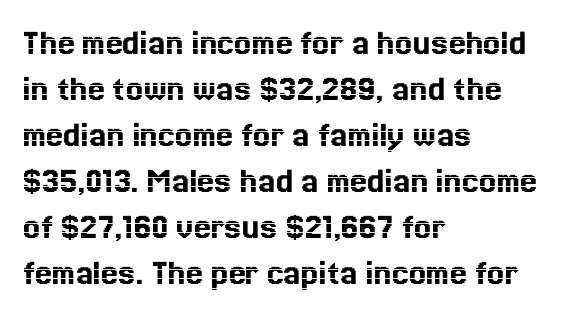
{"italic": "no", "width": "normal", "x_height": "medium", "monospaced": "no", "underline": "no", "align": "left", "line_spacing_ratio": 1.21, "letter_spacing": "normal", "letter_spacing_em": 0.0, "glyph_px": 38}
